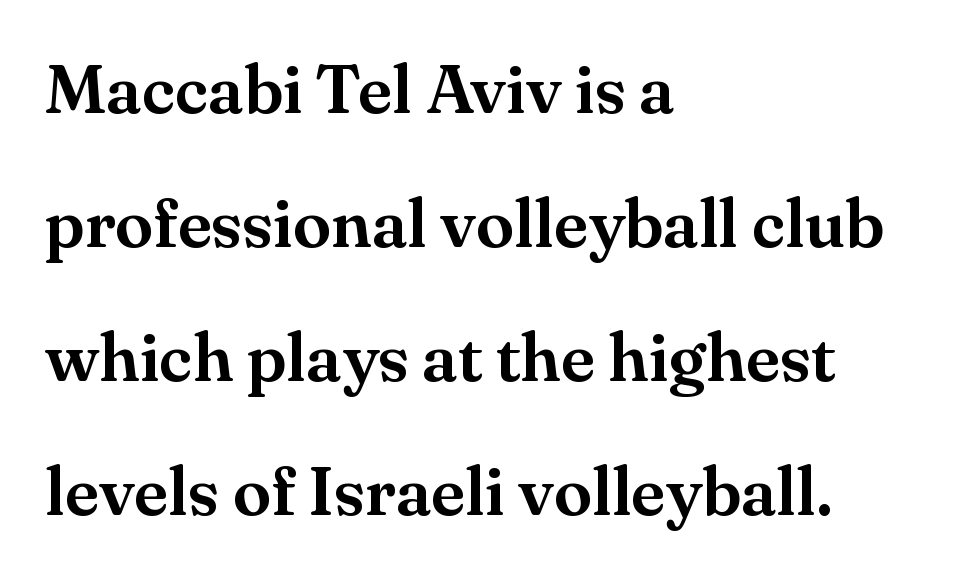
If you measured baseline to baseline, you'd find a long distance. The passage shown is not underscored anywhere. Is there any slant? The stems are plumb. The passage shown is typed in a proportional face where columns would drift. These lines keep a tight, regular rhythm from letter to letter.
